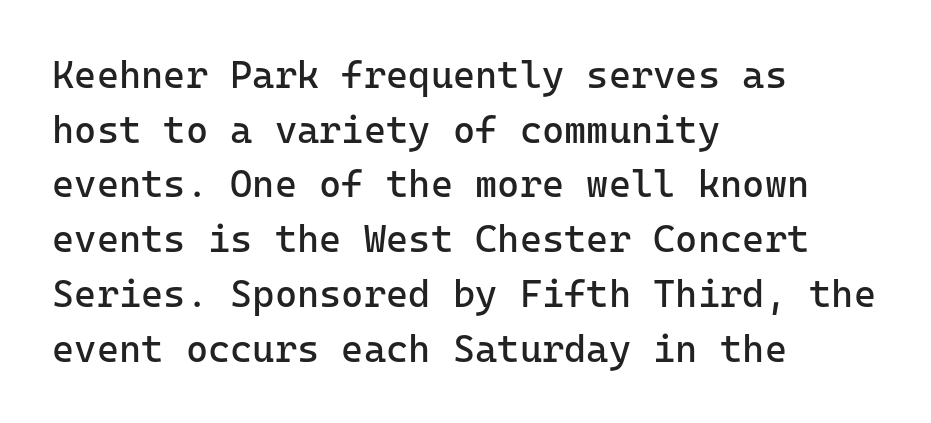
The image shows 38 px regular-weight sans-serif type, upright, monospaced; set left-aligned, normal line spacing (1.44x), normal letter spacing, not underlined; low stroke contrast and a medium x-height.
